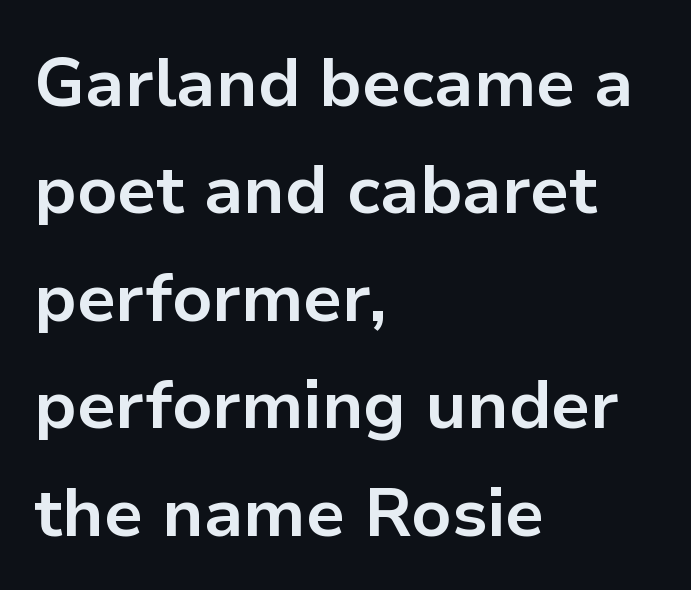
The image shows 68 px bold sans-serif type, upright; set left-aligned, normal line spacing (1.58x), normal letter spacing, not underlined; low stroke contrast and a medium x-height.
